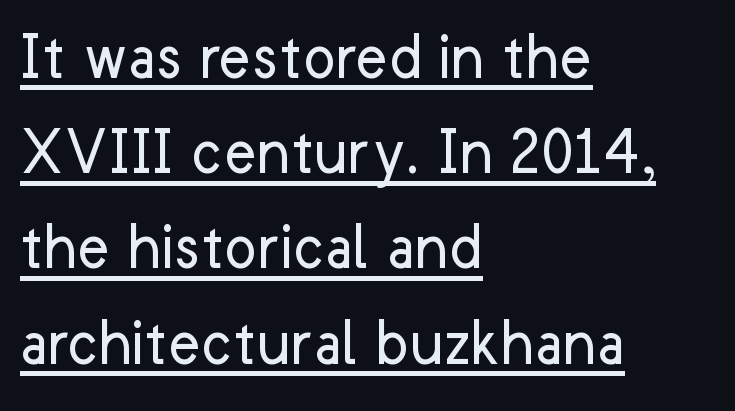
{"serif": "no", "italic": "no", "bold": "no", "weight": "regular", "width": "normal", "stroke_contrast": "low", "x_height": "medium", "monospaced": "no", "underline": "yes", "align": "left", "line_spacing": "normal", "line_spacing_ratio": 1.38, "letter_spacing": "normal", "letter_spacing_em": 0.0, "glyph_px": 69}
